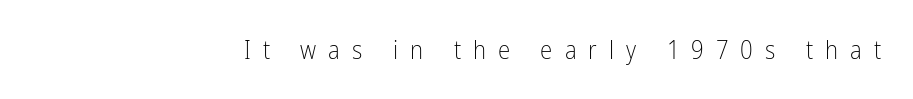
A typesetter would call this heavily tracked-out type. The font is comparable to plain body text, perhaps lighter. The words here are not underlined. A typesetter would mark this as roman, not italic.
